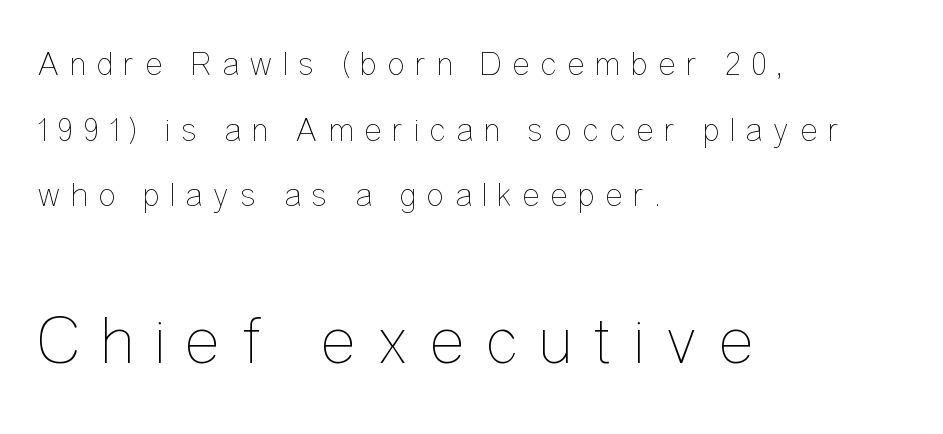
The gap between lines stays unmarked. Looks like regular typesetting: each glyph gets only the width it needs. Airy leading. The letters stand upright; this is a roman face. The characters are drawn with everyday or finer stroke widths.
